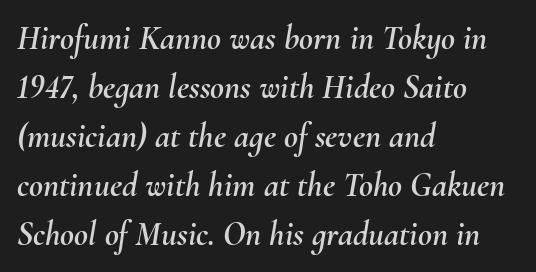
{"italic": "yes", "lean": "right", "slant_degrees": 10, "width": "normal", "stroke_contrast": "medium", "x_height": "small", "monospaced": "no", "underline": "no", "align": "left", "line_spacing": "normal", "line_spacing_ratio": 1.44, "letter_spacing": "normal", "letter_spacing_em": 0.0, "glyph_px": 34}
